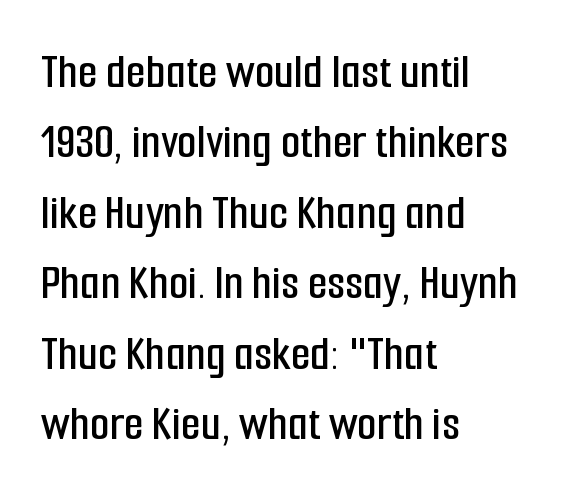
Character widths vary here, with narrow letters taking less room than wide ones. Here the glyphs are tracked normally, forming tight word shapes. The axis of the letterforms is exactly vertical. Notice how descenders clear the ascenders below comfortably — that's standard leading.
